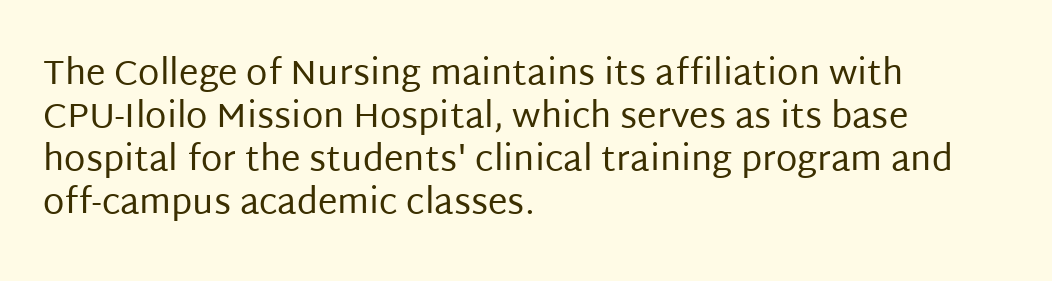
The rendering uses natural spacing where letterforms have individual widths. Look at the tracking — it's just the regular setting, nothing added. Regarding serifs, this sample does without them. The specimen reads as upright at a glance. Type without underlining. Typeset ragged right — the left edge is the straight one.
